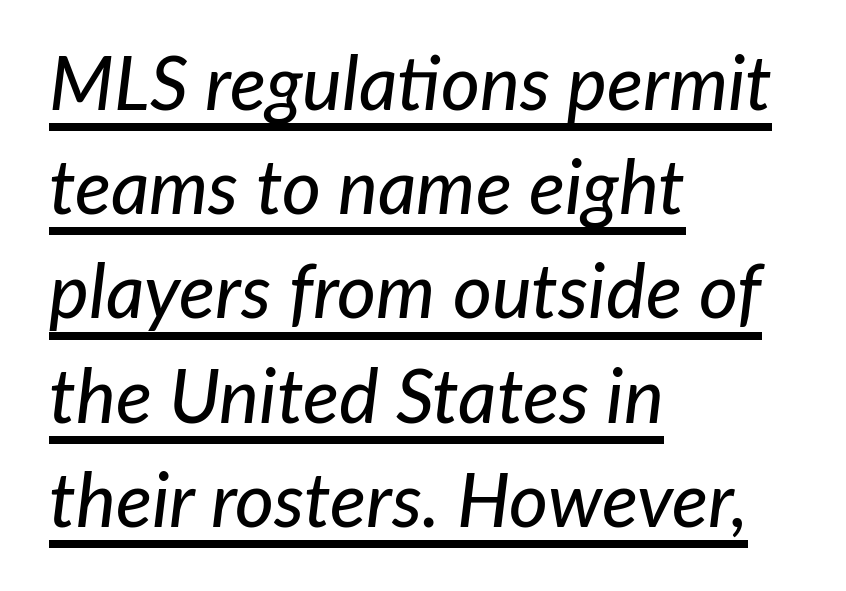
The image shows 75 px text type, italic (leaning right); set left-aligned, normal line spacing (1.39x), normal letter spacing, underlined; low stroke contrast and a medium x-height.
